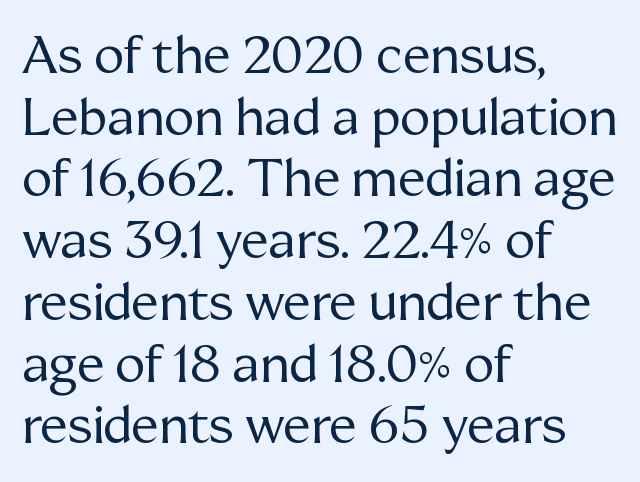
Q: Is the text bold? A: No.
Q: Is the text italic (slanted)? A: No, it is upright.
Q: Is the typeface a serif or a sans-serif typeface? A: Serif.
Q: Is the text underlined? A: No.
Q: How is the paragraph aligned? A: Left-aligned.
Q: Is the spacing between letters normal or unusually wide? A: Normal.
Q: Width (condensed, normal, or wide)? A: Normal.
Q: Stroke contrast? A: Medium.
Q: x-height? A: Medium.
Q: Monospaced? A: No.
